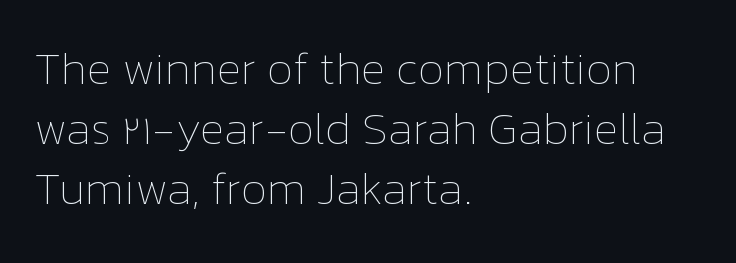
{"italic": "no", "bold": "no", "weight": "thin", "width": "normal", "stroke_contrast": "low", "x_height": "medium", "monospaced": "no", "underline": "no", "align": "left", "line_spacing": "normal", "line_spacing_ratio": 1.33, "letter_spacing": "normal", "letter_spacing_em": 0.0, "glyph_px": 45}
